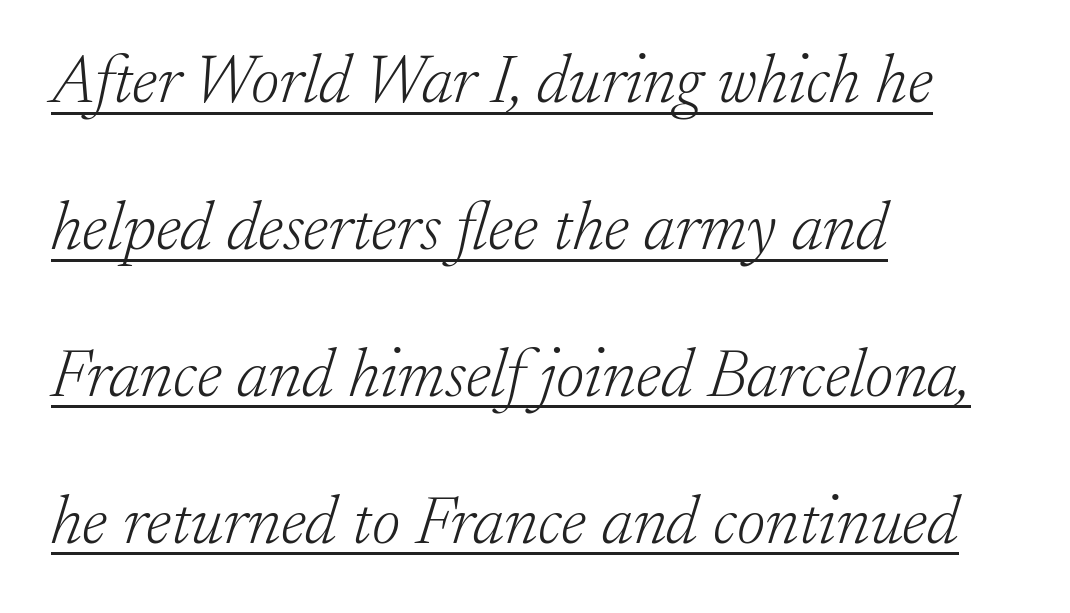
The image shows 69 px light serif type, italic (leaning right); set left-aligned, loose line spacing (2.13x), normal letter spacing, underlined; low stroke contrast and a small x-height.
